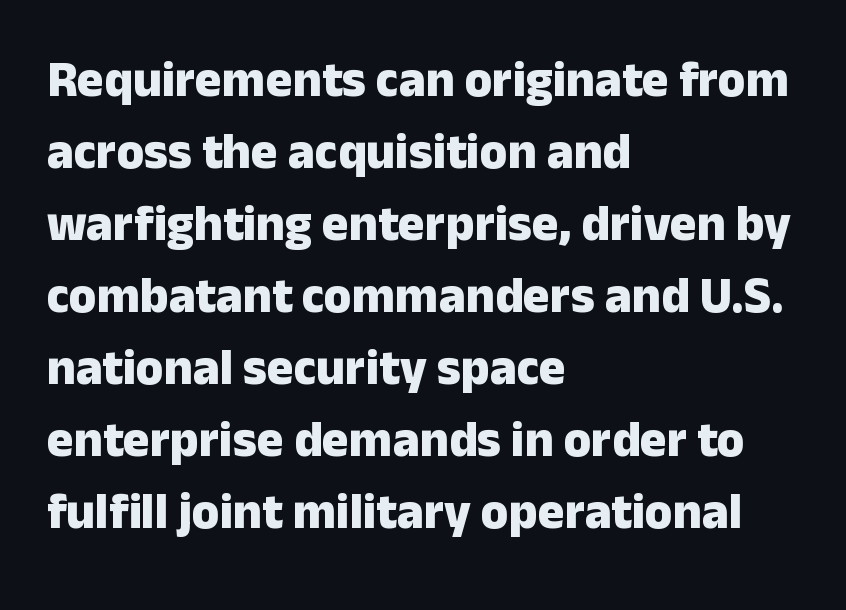
{"serif": "no", "italic": "no", "bold": "yes", "weight": "heavy", "width": "normal", "stroke_contrast": "low", "x_height": "medium", "monospaced": "no", "underline": "no", "align": "left", "line_spacing": "normal", "line_spacing_ratio": 1.44, "letter_spacing": "normal", "letter_spacing_em": 0.0, "glyph_px": 50}
